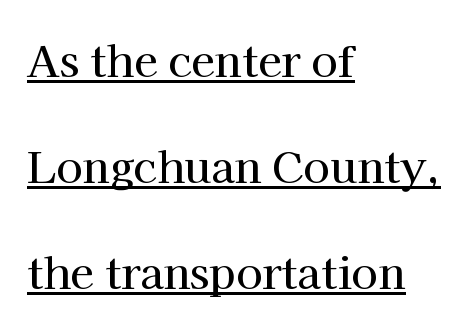
{"serif": "yes", "italic": "no", "width": "normal", "stroke_contrast": "high", "x_height": "medium", "monospaced": "no", "underline": "yes", "align": "left", "line_spacing": "loose", "line_spacing_ratio": 2.46, "letter_spacing": "normal", "letter_spacing_em": 0.0, "glyph_px": 43}
